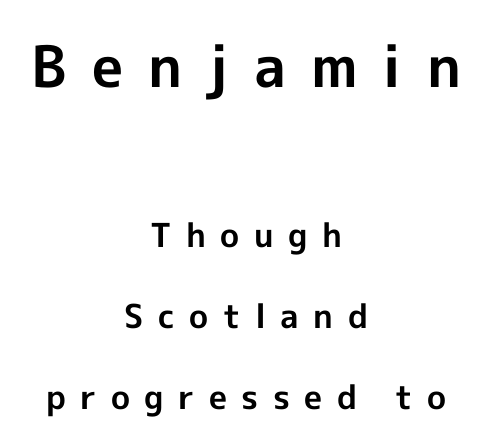
Q: Is the text bold? A: Yes.
Q: Is the text italic (slanted)? A: No, it is upright.
Q: Is the typeface a serif or a sans-serif typeface? A: Sans-serif.
Q: Is the text underlined? A: No.
Q: How is the paragraph aligned? A: Centered.
Q: Is the spacing between letters normal or unusually wide? A: Unusually wide.
Q: Is the spacing between lines tight, normal or loose? A: Loose.
Q: Which block of text is set in a larger size, the first (top) or the second (bottom)? A: The first (top) one.
Q: Width (condensed, normal, or wide)? A: Normal.
Q: x-height? A: Medium.
Q: Monospaced? A: No.
